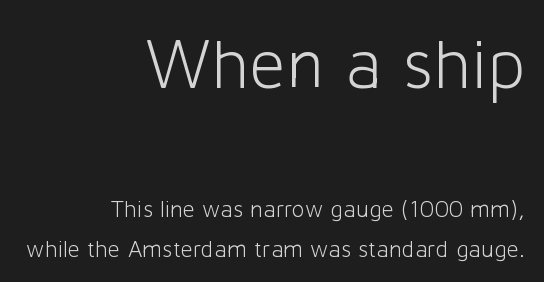
The image shows 71 px light sans-serif type, upright; set right-aligned, normal line spacing (1.65x), normal letter spacing, not underlined; the first (top) block is 2.96x larger; low stroke contrast and a medium x-height.
